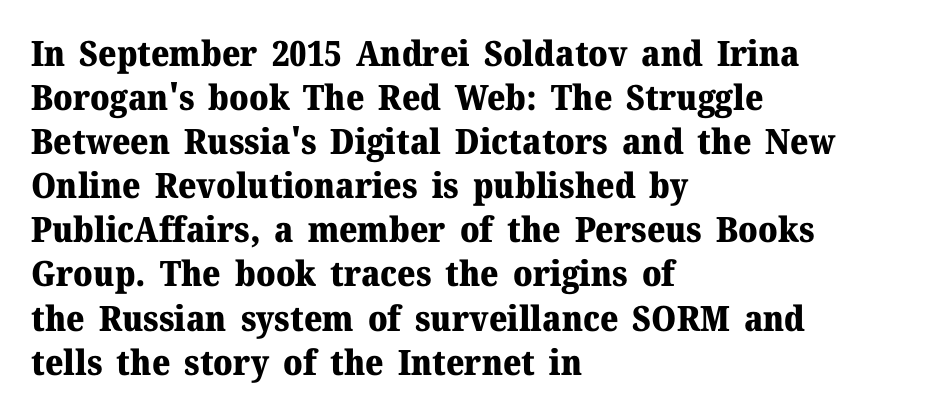
Type without underlining. Each new line begins a customary step beneath the previous one. Posture: vertical. Nothing unusual about the tracking: characters are spaced as the font intends. The rendering uses a bold face; every stroke is thick and dark. The letters advance in unequal steps, a hallmark of proportional type.
